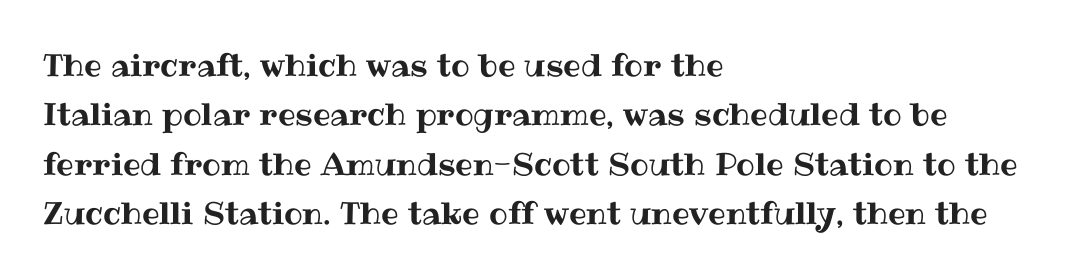
The image shows 31 px text type, upright; set left-aligned, normal line spacing (1.59x), normal letter spacing, not underlined; medium stroke contrast and a medium x-height.
